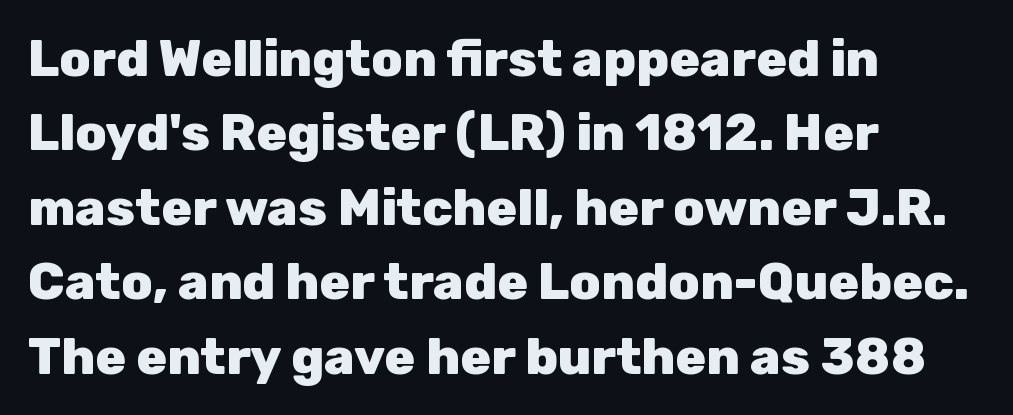
Does the copy run flush right? No — it runs flush left. One glance says typical: line gaps are just what's usual. Note the varied advance widths — an 'i' is clearly narrower than an 'm'. The font family rendered here belongs to the sans-serif group. In terms of letterspacing, this is plain default setting.
